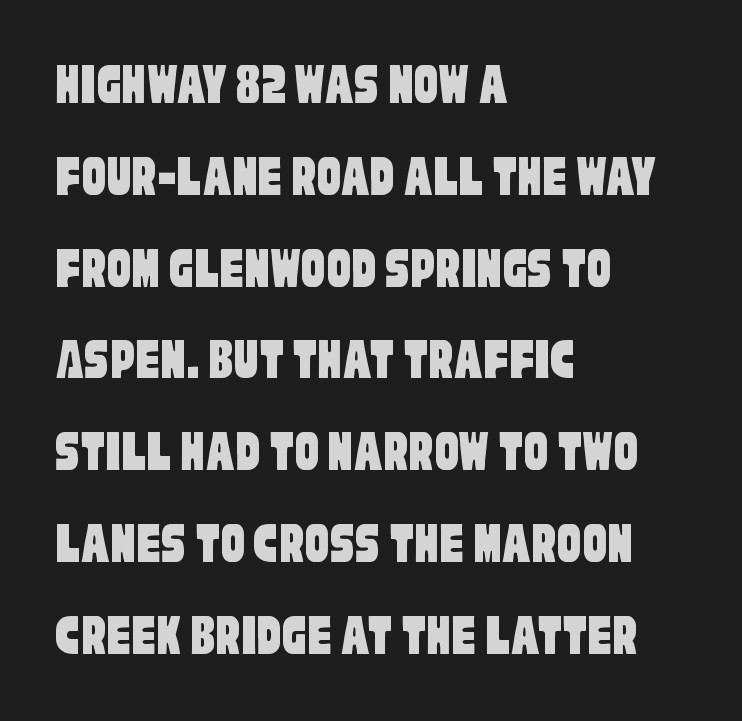
The string is rendered with underlining switched off. The rendering uses a moderate line-height, typical for paragraphs. Looks like regular typesetting: each glyph gets only the width it needs. The letters sit at their default tracking, neither squeezed nor spread.
